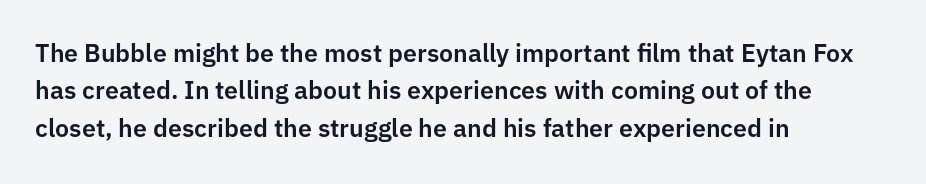
{"italic": "no", "underline": "no", "align": "left", "line_spacing": "normal", "line_spacing_ratio": 1.5, "letter_spacing": "normal", "letter_spacing_em": 0.0, "glyph_px": 25}
